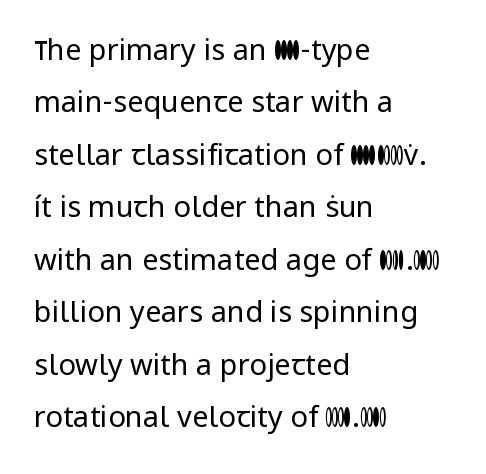
The image shows 29 px regular-weight sans-serif type, upright; set left-aligned, line spacing 1.81x, normal letter spacing, not underlined; low stroke contrast and a medium x-height.
